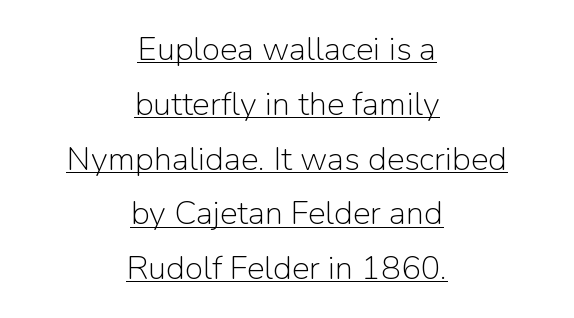
{"serif": "no", "italic": "no", "bold": "no", "weight": "light", "width": "normal", "stroke_contrast": "low", "x_height": "medium", "monospaced": "no", "underline": "yes", "align": "center", "line_spacing": "normal", "line_spacing_ratio": 1.66, "letter_spacing": "normal", "letter_spacing_em": 0.0, "glyph_px": 33}
